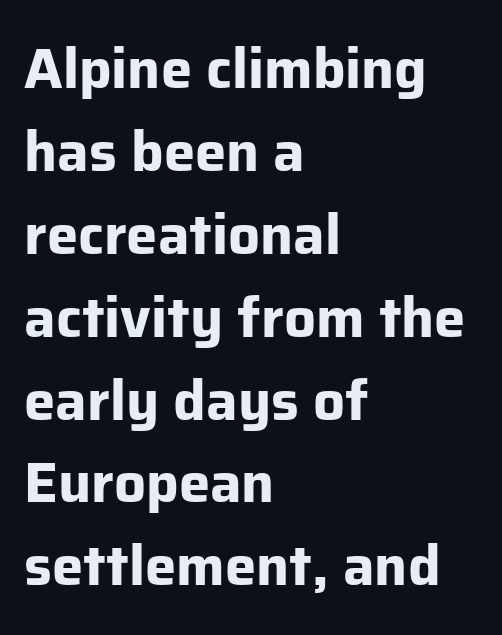
The image shows 56 px bold sans-serif type, upright; set left-aligned, normal line spacing (1.48x), normal letter spacing, not underlined; low stroke contrast and a medium x-height.
